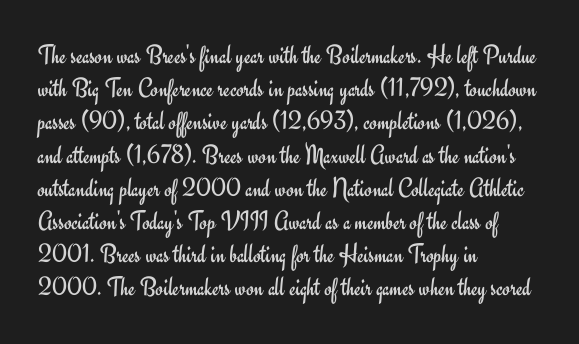
The zone under the glyphs is completely vacant. The passage is arranged the way most books set body copy — flush left. Weight: in the light-to-regular range. In terms of letterspacing, this is plain default setting.
